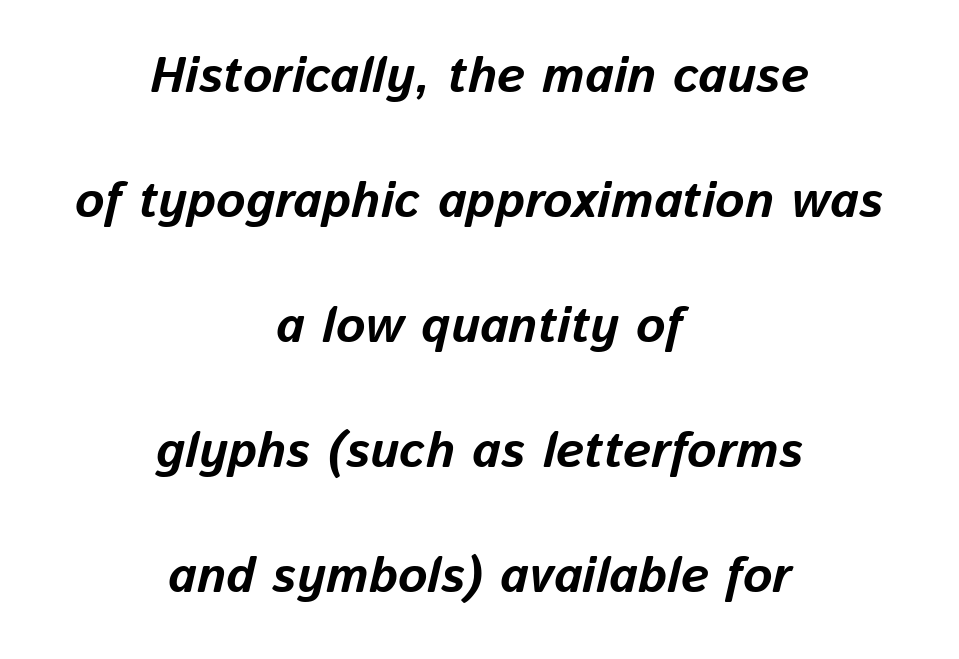
The image shows 50 px bold type, italic (leaning right); set centered, loose line spacing (2.5x), normal letter spacing, not underlined; low stroke contrast and a medium x-height.
